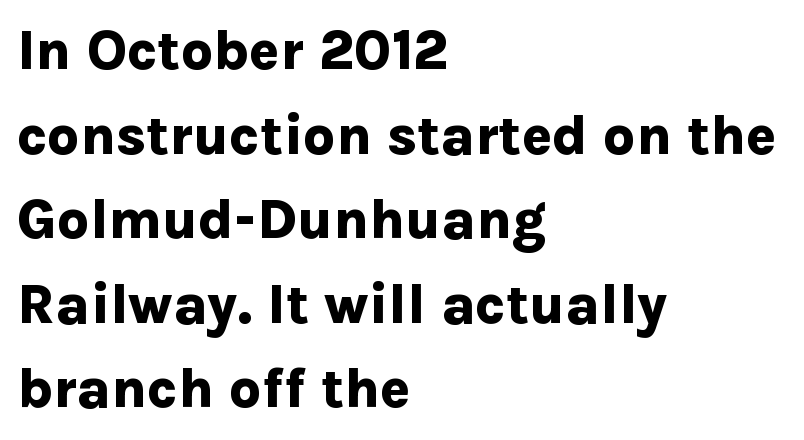
Q: Is the text bold? A: Yes.
Q: Is the text italic (slanted)? A: No, it is upright.
Q: Is the typeface a serif or a sans-serif typeface? A: Sans-serif.
Q: Is the text underlined? A: No.
Q: How is the paragraph aligned? A: Left-aligned.
Q: Is the spacing between letters normal or unusually wide? A: Normal.
Q: Is the spacing between lines tight, normal or loose? A: Normal.
Q: Width (condensed, normal, or wide)? A: Normal.
Q: Stroke contrast? A: Low.
Q: x-height? A: Medium.
Q: Monospaced? A: No.
